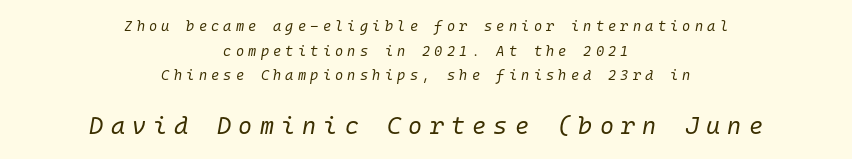
{"italic": "yes", "lean": "right", "slant_degrees": 10, "bold": "no", "underline": "no", "align": "center", "line_spacing_ratio": 1.76, "letter_spacing": "wide", "letter_spacing_em": 0.3, "larger_block": "second", "size_ratio": 1.71, "glyph_px": 24}
